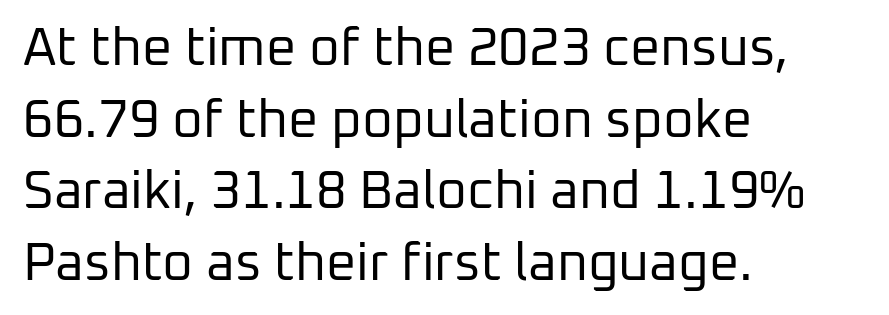
The image shows 53 px regular-weight sans-serif type, upright; set left-aligned, normal line spacing (1.35x), normal letter spacing, not underlined; low stroke contrast and a medium x-height.
